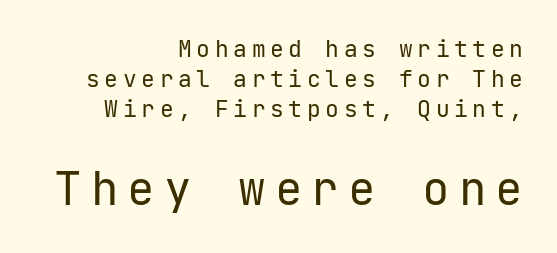
Whoever set this made the second block the dominant, larger element. Is this a fixed-width face? Yes — each glyph sits in an identical cell. Students, note that the glyphs here are deliberately spaced far apart. Vertical strokes here are truly vertical.
